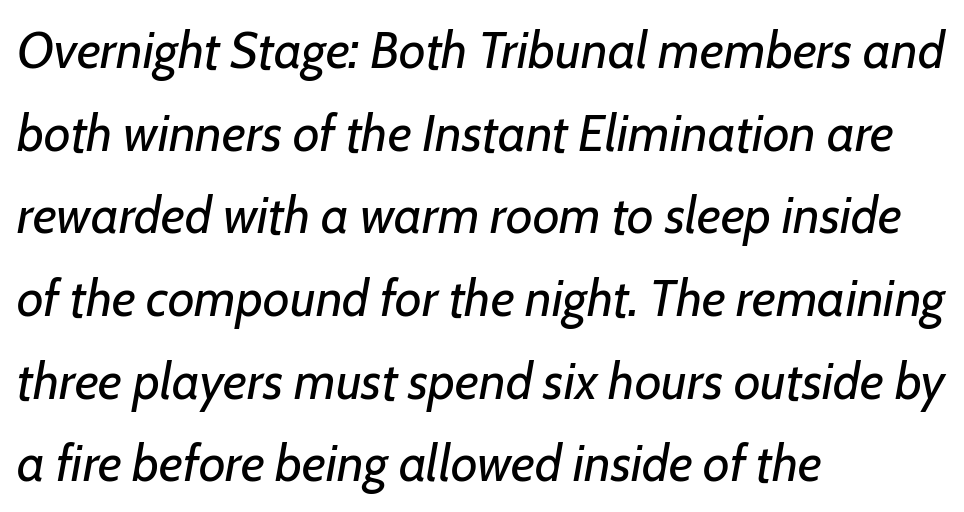
The image shows 52 px regular-weight type, italic (leaning right); set left-aligned, normal line spacing (1.59x), normal letter spacing, not underlined; low stroke contrast and a medium x-height.
